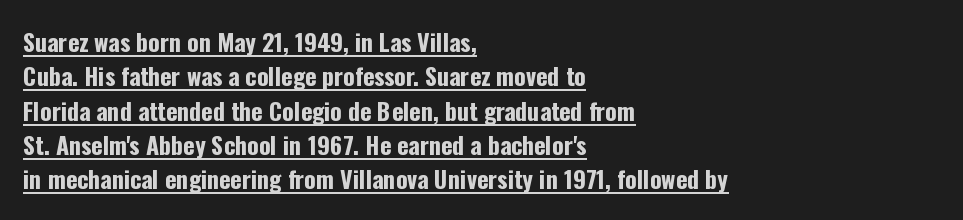
Its strokes are broad and dark, the hallmark of bold type. The typesetter has applied underlining to the passage shown. The designer left line spacing at the default. These lines are set flush left with a ragged right edge.
